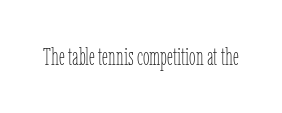
The image shows 24 px text type, upright; set normal letter spacing, not underlined.
